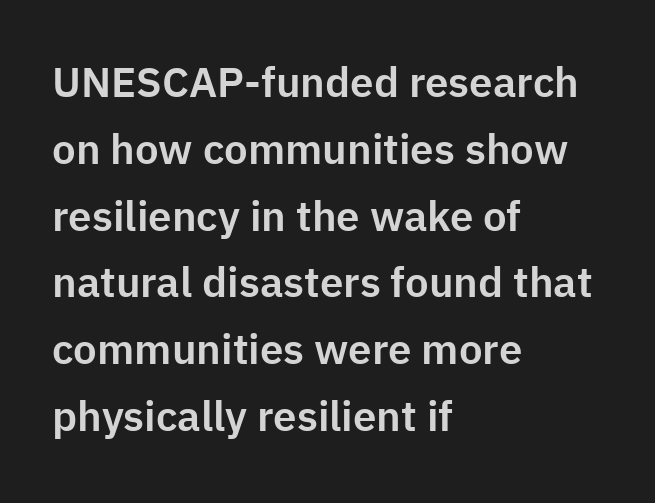
Q: Is the text italic (slanted)? A: No, it is upright.
Q: Is the typeface a serif or a sans-serif typeface? A: Sans-serif.
Q: Is the text underlined? A: No.
Q: How is the paragraph aligned? A: Left-aligned.
Q: Is the spacing between letters normal or unusually wide? A: Normal.
Q: Is the spacing between lines tight, normal or loose? A: Normal.
Q: Width (condensed, normal, or wide)? A: Normal.
Q: Stroke contrast? A: Low.
Q: x-height? A: Medium.
Q: Monospaced? A: No.
